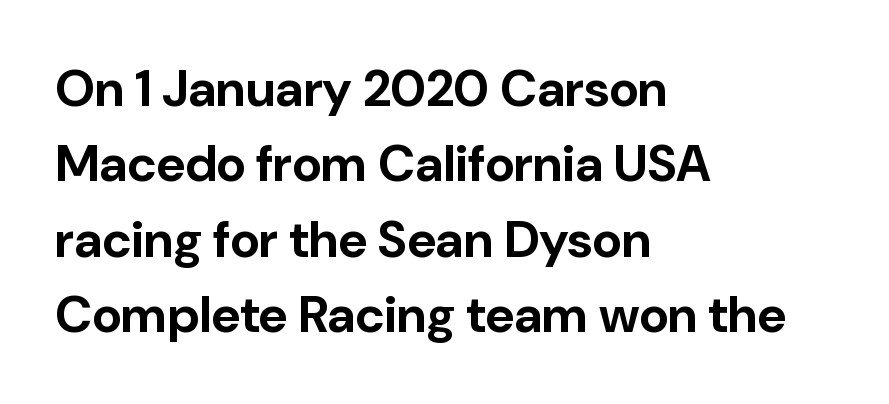
Each word holds together tightly as a unit, with standard inter-letter gaps. Each letter keeps its own natural width here, so spacing adapts to shape. Is the type bold? Yes — the strokes are clearly thick and heavy. Nothing sits at the stroke ends, so this counts as sans-serif. Posture: upright roman.
